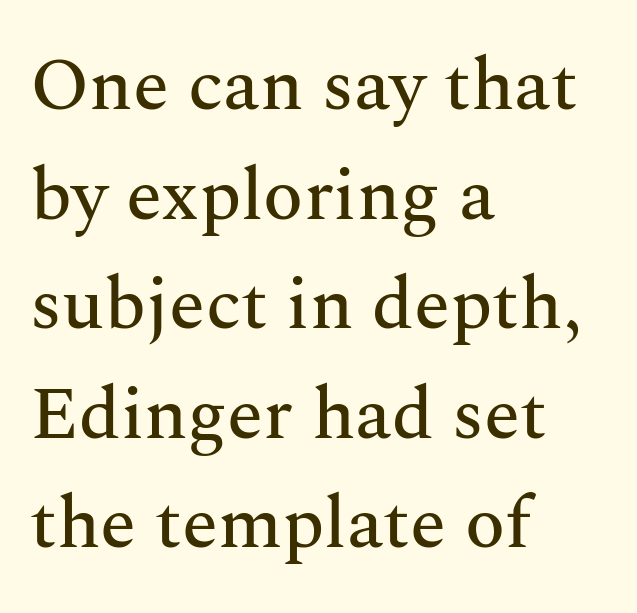
{"serif": "yes", "italic": "no", "width": "normal", "stroke_contrast": "medium", "x_height": "medium", "monospaced": "no", "underline": "no", "align": "left", "line_spacing": "normal", "line_spacing_ratio": 1.48, "letter_spacing": "normal", "letter_spacing_em": 0.0, "glyph_px": 74}
